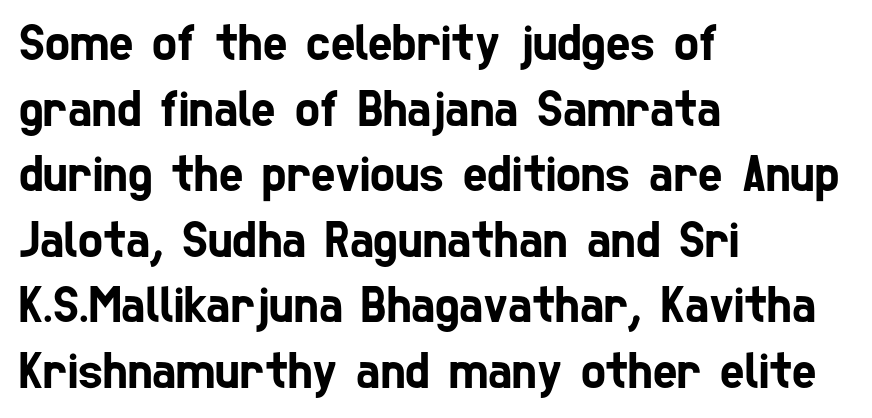
The lines are quadded left. Honestly, the row spacing looks completely unremarkable. Look at the bottom of the vertical strokes: they stop flat, with no serifs. Beneath every word, the page is bare. Each letter keeps its own natural width here, so spacing adapts to shape. Is the letter spacing exaggerated? No — it looks like the ordinary default.
